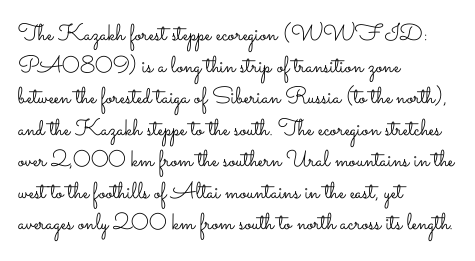
Q: Is the text bold? A: No.
Q: Is the text italic (slanted)? A: Yes.
Q: Is the text underlined? A: No.
Q: How is the paragraph aligned? A: Left-aligned.
Q: Is the spacing between letters normal or unusually wide? A: Normal.
Q: Is the spacing between lines tight, normal or loose? A: Normal.
